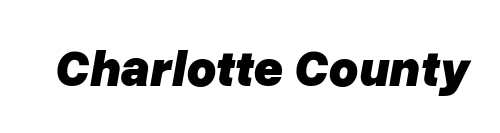
Q: Is the text bold? A: Yes.
Q: Is the text italic (slanted)? A: Yes, it leans right by about 10 degrees.
Q: Is the text underlined? A: No.
Q: Is the spacing between letters normal or unusually wide? A: Normal.
Q: Width (condensed, normal, or wide)? A: Normal.
Q: Stroke contrast? A: Low.
Q: x-height? A: Medium.
Q: Monospaced? A: No.
